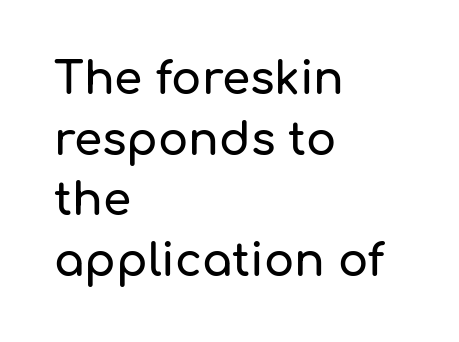
Q: Is the text italic (slanted)? A: No, it is upright.
Q: Is the typeface a serif or a sans-serif typeface? A: Sans-serif.
Q: Is the text underlined? A: No.
Q: How is the paragraph aligned? A: Left-aligned.
Q: Is the spacing between letters normal or unusually wide? A: Normal.
Q: Is the spacing between lines tight, normal or loose? A: Normal.
Q: Width (condensed, normal, or wide)? A: Normal.
Q: Stroke contrast? A: Low.
Q: x-height? A: Medium.
Q: Monospaced? A: No.
